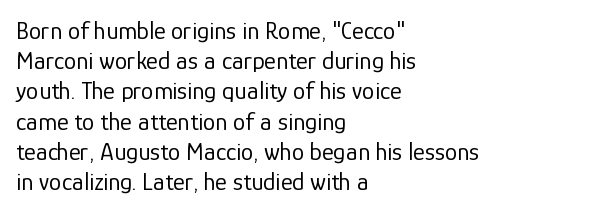
In terms of posture, this sample is upright. The rendering keeps characters at their native spacing. Caption: face not bold, strokes unweighted. The string is rendered with underlining switched off. Horizontal alignment here is leftward, the default for most running prose.
